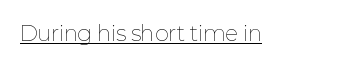
The image shows 21 px text type, upright; set normal letter spacing, underlined.
